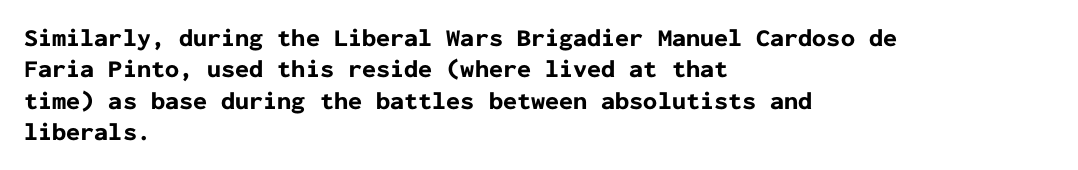
Q: Is the text bold? A: Yes.
Q: Is the text italic (slanted)? A: No, it is upright.
Q: Is the text underlined? A: No.
Q: How is the paragraph aligned? A: Left-aligned.
Q: Is the spacing between letters normal or unusually wide? A: Normal.
Q: Is the spacing between lines tight, normal or loose? A: Normal.
